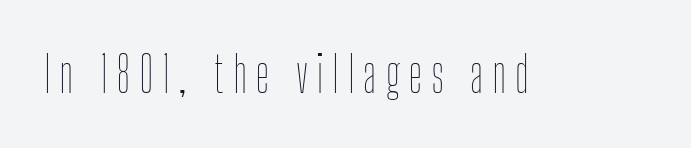
{"italic": "no", "bold": "no", "weight": "thin", "width": "condensed", "stroke_contrast": "low", "x_height": "medium", "monospaced": "no", "underline": "no", "glyph_px": 49}
